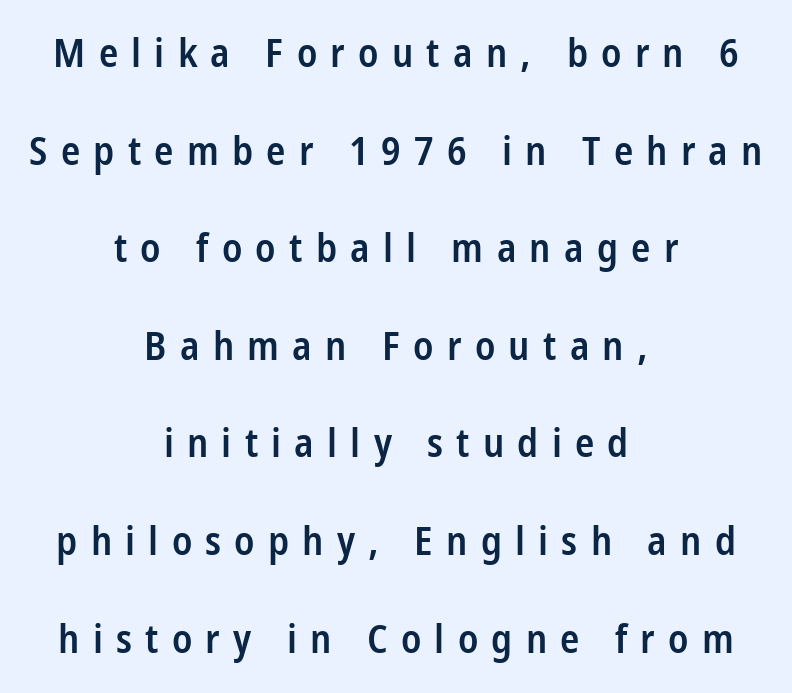
The passage shown is typed in a proportional face where columns would drift. Nobody drew a line under any word here. The font is running at a semibold setting, under full bold. The rendering shows plain stroke endings on the letterforms — a sans-serif design.
